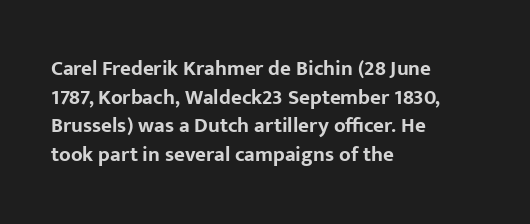
Notice how descenders clear the ascenders below comfortably — that's standard leading. Clear beneath every line of the passage. These lines are set flush left with a ragged right edge. The type sits square on the baseline with zero lean. Each word holds together tightly as a unit, with standard inter-letter gaps.
